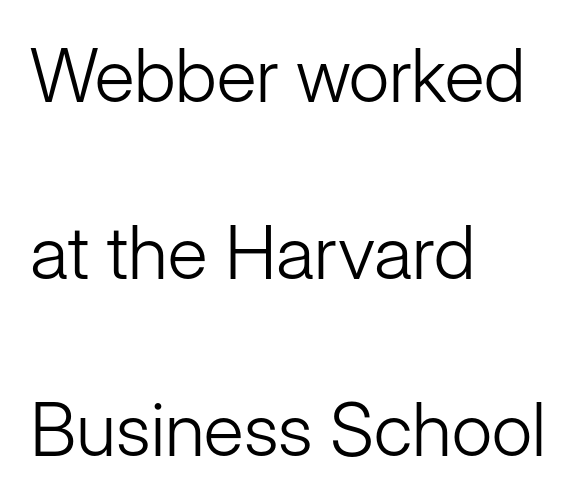
The image shows 74 px light sans-serif type, upright; set left-aligned, loose line spacing (2.39x), normal letter spacing, not underlined; low stroke contrast and a medium x-height.
